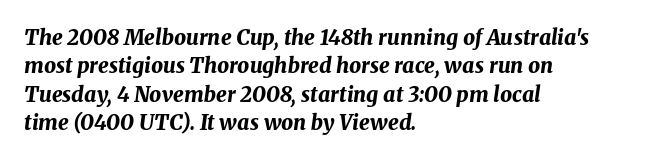
Slanted lettering throughout. Short and long lines alike share a common starting point at left. Students, this is bold: see how much ink each stroke carries. Check under the words: just untouched page.
